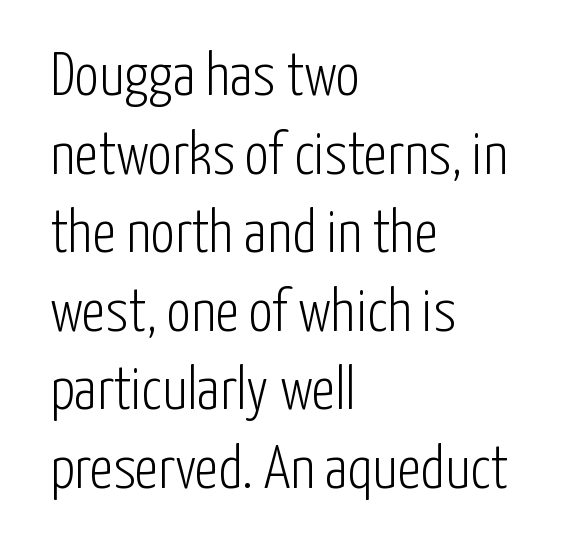
The image shows 60 px light, condensed sans-serif type, upright; set left-aligned, normal line spacing (1.31x), normal letter spacing, not underlined; low stroke contrast and a medium x-height.
